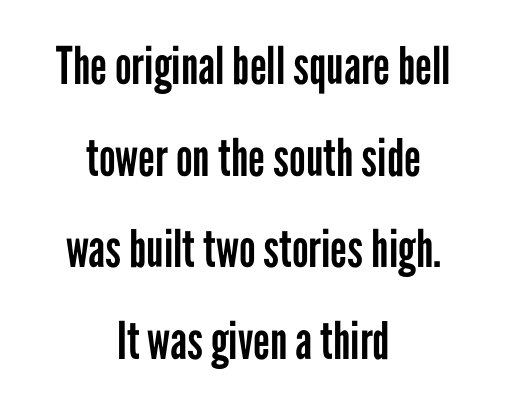
The image shows 52 px regular-weight, condensed sans-serif type, upright; set centered, line spacing 1.76x, normal letter spacing, not underlined; low stroke contrast and a medium x-height.
